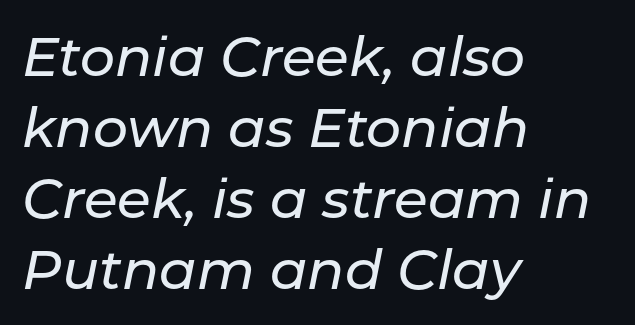
{"italic": "yes", "lean": "right", "slant_degrees": 11, "width": "normal", "stroke_contrast": "low", "x_height": "medium", "monospaced": "no", "underline": "no", "align": "left", "line_spacing": "normal", "line_spacing_ratio": 1.29, "letter_spacing": "normal", "letter_spacing_em": 0.0, "glyph_px": 55}
